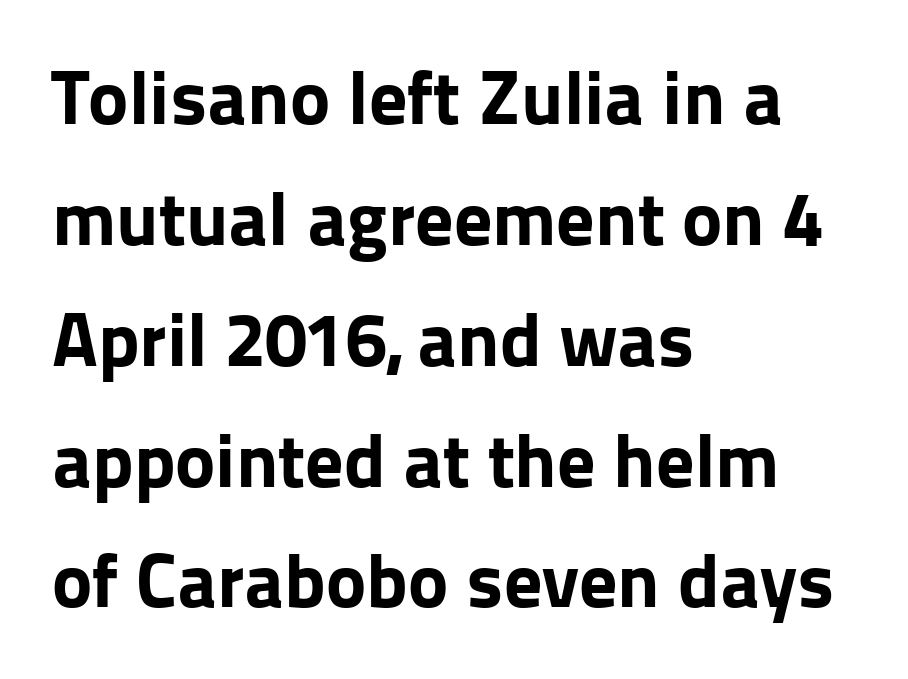
{"serif": "no", "italic": "no", "bold": "yes", "weight": "bold", "width": "normal", "stroke_contrast": "low", "x_height": "medium", "monospaced": "no", "underline": "no", "align": "left", "line_spacing": "normal", "line_spacing_ratio": 1.59, "letter_spacing": "normal", "letter_spacing_em": 0.0, "glyph_px": 76}
